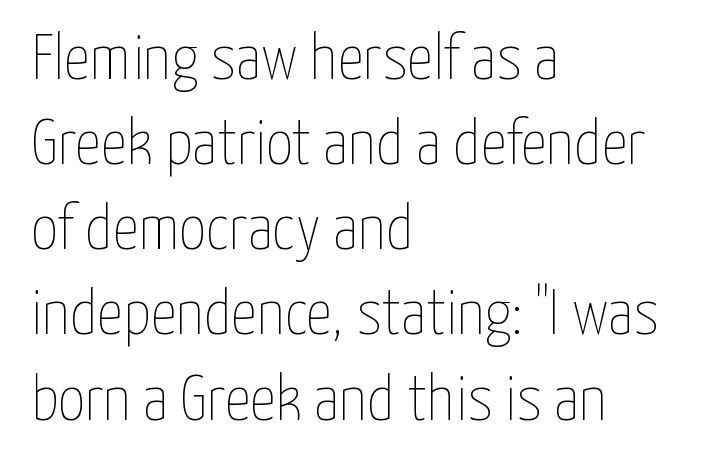
The lines are quadded left. The axis of the letterforms is exactly vertical. Words float on clear page, feet unadorned. Each new line begins a customary step beneath the previous one. Glyph-to-glyph distance matches everyday printed text. Each letter keeps its own natural width here, so spacing adapts to shape.
